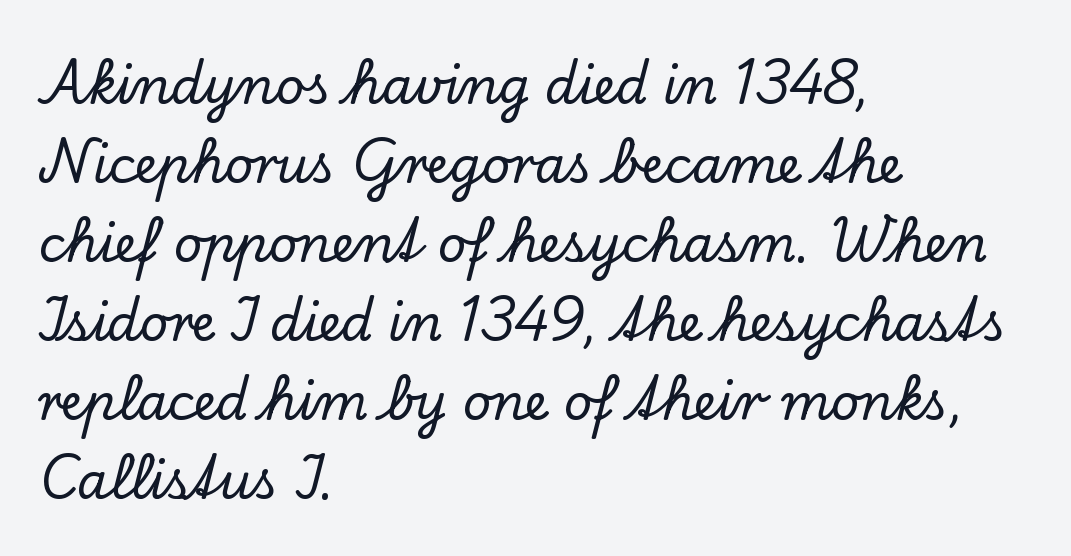
{"serif": "yes", "width": "normal", "stroke_contrast": "low", "x_height": "small", "monospaced": "no", "underline": "no", "align": "left", "line_spacing": "normal", "line_spacing_ratio": 1.58, "letter_spacing": "normal", "letter_spacing_em": 0.0, "glyph_px": 50}
